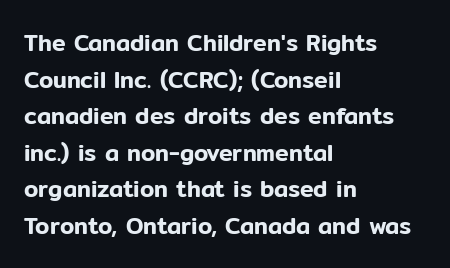
{"italic": "no", "underline": "no", "align": "left", "line_spacing": "normal", "line_spacing_ratio": 1.59, "letter_spacing": "normal", "letter_spacing_em": 0.0, "glyph_px": 23}
